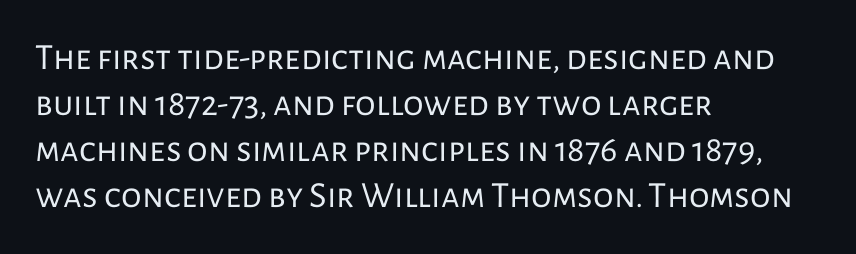
Are there feet on the stems? There aren't — it's a sans. The string is rendered with underlining switched off. Characters remain perfectly vertical along every line. Caption: multi-line text, flush left, ragged right. The letters sit at their default tracking, neither squeezed nor spread.
